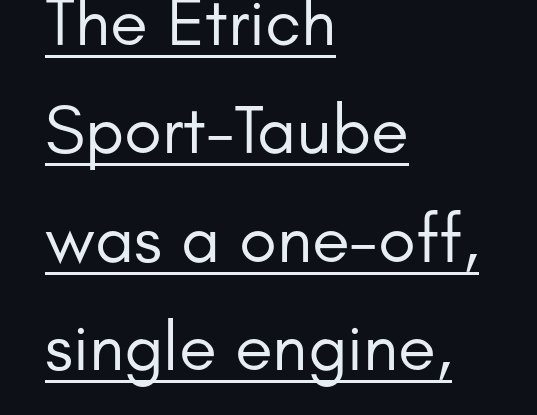
The image shows 69 px regular-weight sans-serif type, upright; set left-aligned, normal line spacing (1.57x), normal letter spacing, underlined; low stroke contrast and a small x-height.
